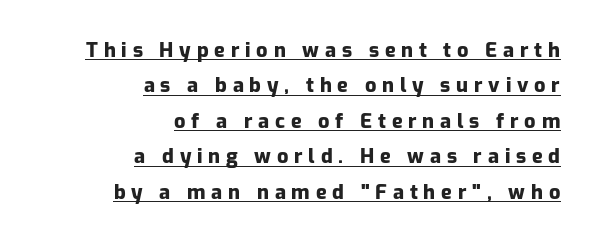
Each glyph is drawn with heavy, bold strokes. Posture: upright roman. The words here are underlined. The typesetter chose a ragged-left arrangement here.
